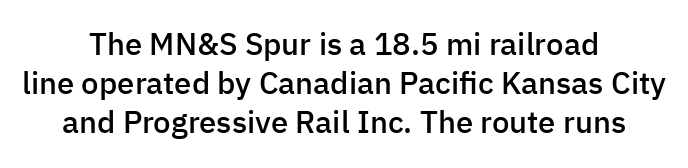
Do the letters lean? They stand straight. This sample uses a sans-serif face. Centered paragraph, ragged on both sides. The strokes are fattened partway — semibold, not bold.
